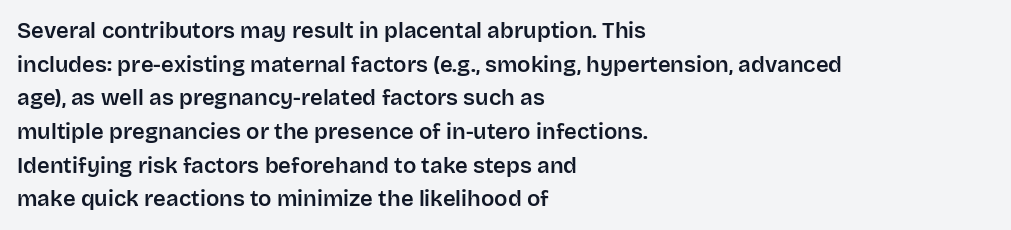
The image shows 22 px text type, upright; set left-aligned, normal line spacing (1.53x), normal letter spacing, not underlined.
